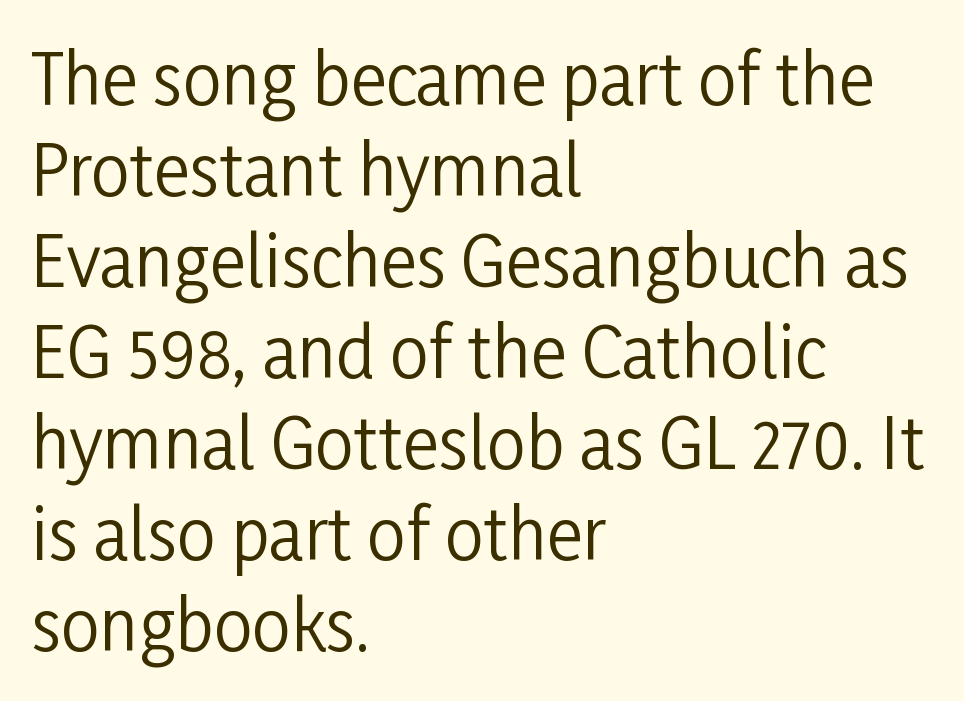
Q: Is the text bold? A: No.
Q: Is the text italic (slanted)? A: No, it is upright.
Q: Is the typeface a serif or a sans-serif typeface? A: Sans-serif.
Q: Is the text underlined? A: No.
Q: How is the paragraph aligned? A: Left-aligned.
Q: Is the spacing between letters normal or unusually wide? A: Normal.
Q: Is the spacing between lines tight, normal or loose? A: Normal.
Q: Width (condensed, normal, or wide)? A: Condensed.
Q: Stroke contrast? A: Low.
Q: x-height? A: Medium.
Q: Monospaced? A: No.
